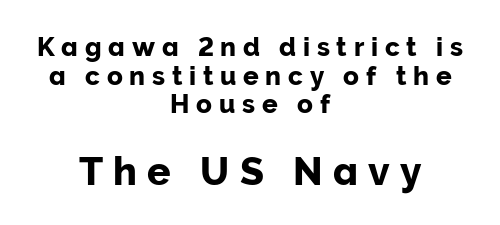
{"serif": "no", "italic": "no", "width": "normal", "stroke_contrast": "low", "x_height": "medium", "monospaced": "no", "underline": "no", "align": "center", "line_spacing": "tight", "line_spacing_ratio": 1.1, "letter_spacing": "wide", "letter_spacing_em": 0.26, "larger_block": "second", "size_ratio": 1.5, "glyph_px": 39}
